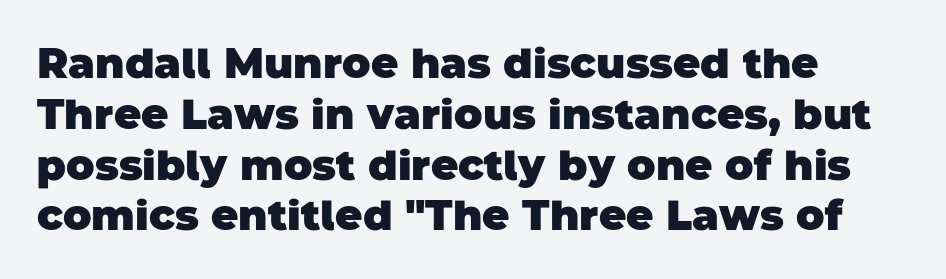
Strokes here are thick enough to call this a true bold. I'd call this a sans setting — the letters go barefoot. The ragged edge is on the right, which tells us the setting is flush left. Observe the ordinary spacing: letters are neighbours, not strangers. Do the characters align in a grid? No, the font is proportional.
